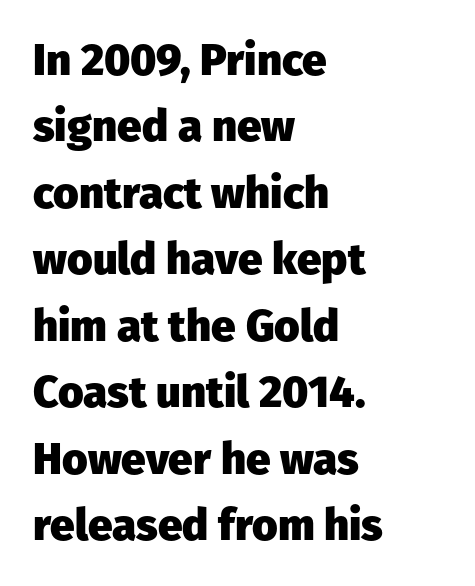
{"serif": "no", "italic": "no", "bold": "yes", "weight": "heavy", "width": "normal", "stroke_contrast": "low", "x_height": "medium", "monospaced": "no", "underline": "no", "align": "left", "line_spacing": "normal", "line_spacing_ratio": 1.51, "letter_spacing": "normal", "letter_spacing_em": 0.0, "glyph_px": 44}
